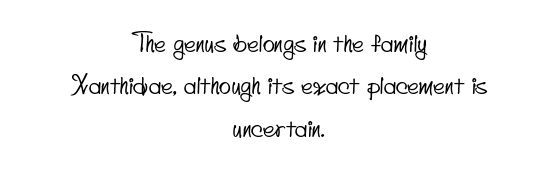
Compared with typical paragraphs, the rows here are spaced about the same. These lines stack symmetrically, like a column narrowing and widening about its center. Standard letterfit; no display-style spreading of the glyphs. The string is rendered with underlining switched off.
